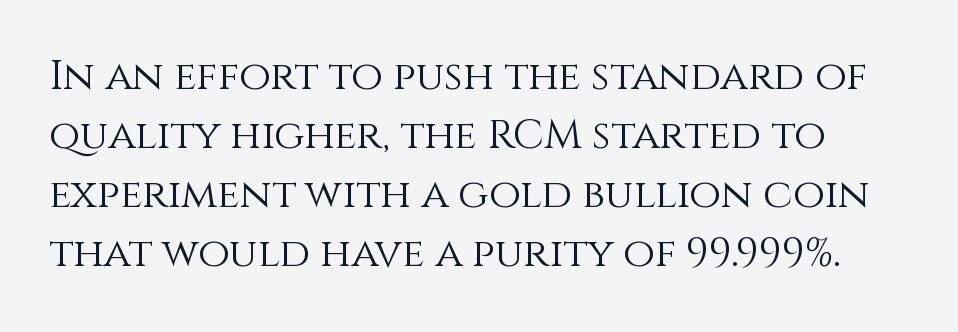
The zone under the glyphs is completely vacant. Italic? Not at all — the glyphs are vertical. These lines keep a tight, regular rhythm from letter to letter. Vertical stems look standard width or narrower in stroke.
